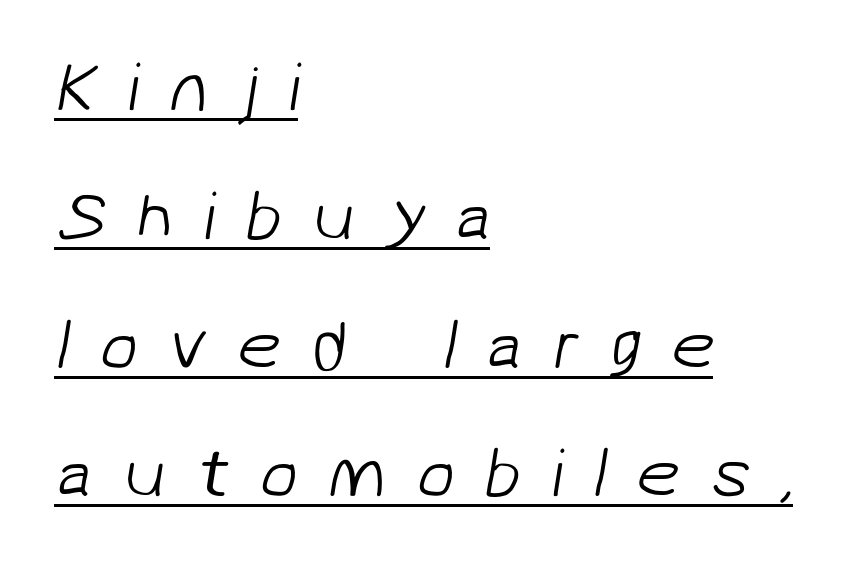
The type is letterspaced generously, with wide tracking. The passage is arranged the way most books set body copy — flush left. Is this a heavy cut? Hardly; it is regular or lighter. The rendering uses the underline text-decoration. A sans-serif font was chosen for this passage.
